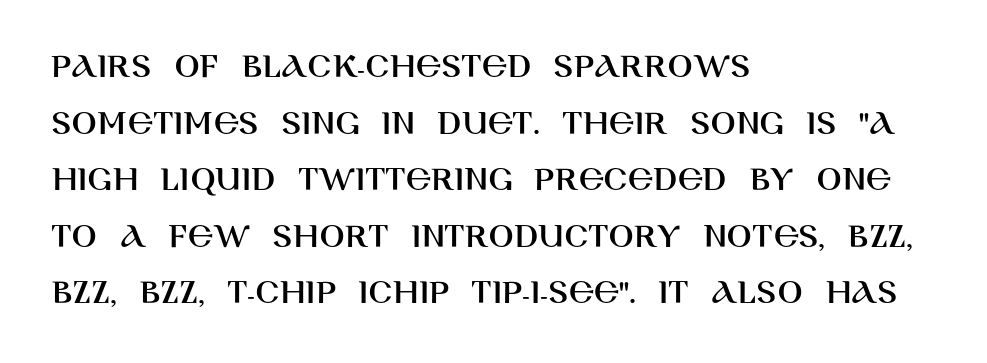
The designer left line spacing at the default. Is the letter spacing exaggerated? No — it looks like the ordinary default. The rag falls on the right side of this text block. No word sits above an underline. The designer went with a sans here, leaving each stem footless. Spacing verdict: proportional, widths tailored to each character.
